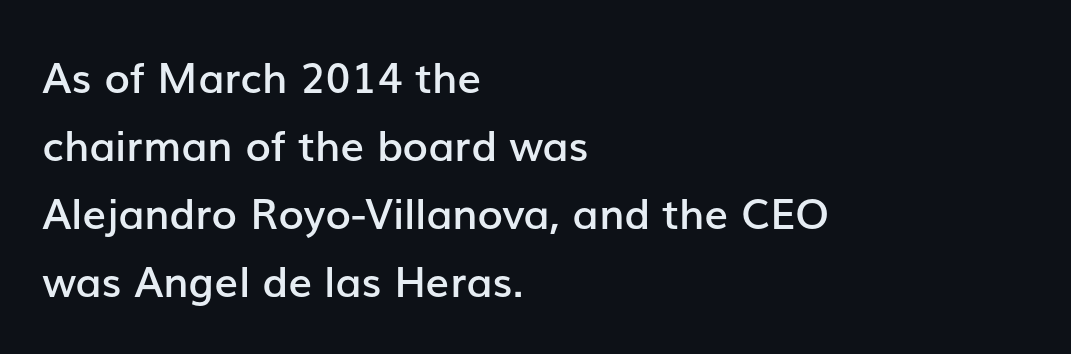
Q: Is the text bold? A: Semi-bold.
Q: Is the text italic (slanted)? A: No, it is upright.
Q: Is the typeface a serif or a sans-serif typeface? A: Sans-serif.
Q: Is the text underlined? A: No.
Q: How is the paragraph aligned? A: Left-aligned.
Q: Is the spacing between letters normal or unusually wide? A: Normal.
Q: Is the spacing between lines tight, normal or loose? A: Normal.
Q: Width (condensed, normal, or wide)? A: Normal.
Q: Stroke contrast? A: Low.
Q: x-height? A: Medium.
Q: Monospaced? A: No.
